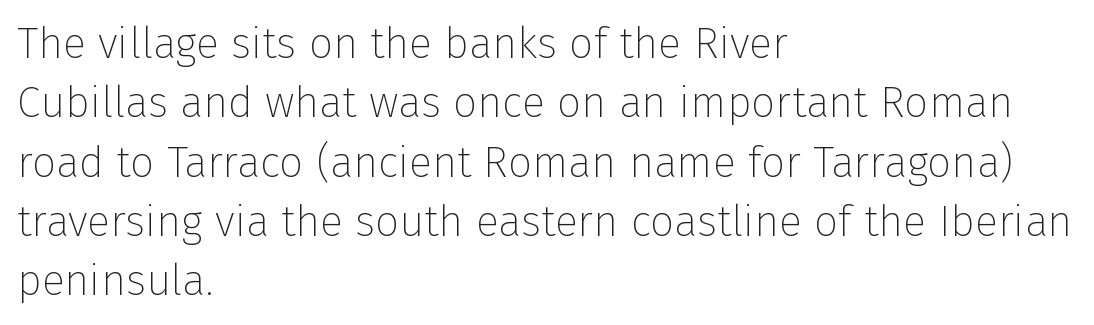
The image shows 43 px thin sans-serif type, upright; set left-aligned, normal line spacing (1.38x), normal letter spacing, not underlined; low stroke contrast and a medium x-height.
